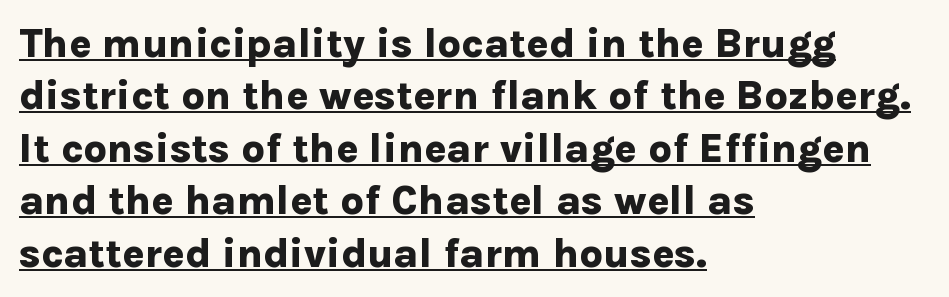
The designer left line spacing at the default. You can tell it's not italic because the verticals are truly vertical. Is there an underline? Yes — a line sits under the letters. These lines are composed in type without serifs.
